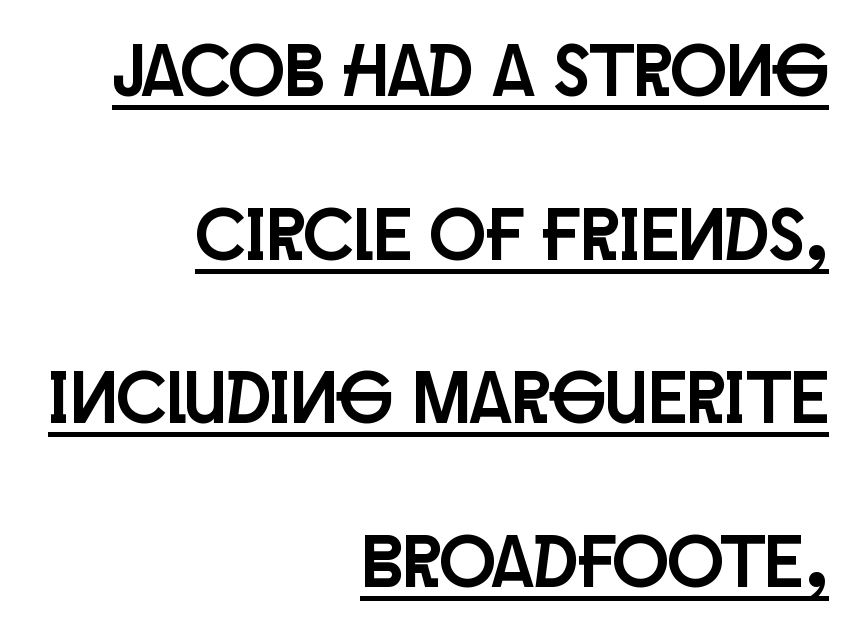
The image shows 74 px condensed sans-serif type, upright; set right-aligned, loose line spacing (2.21x), normal letter spacing, underlined; low stroke contrast and a large x-height.
